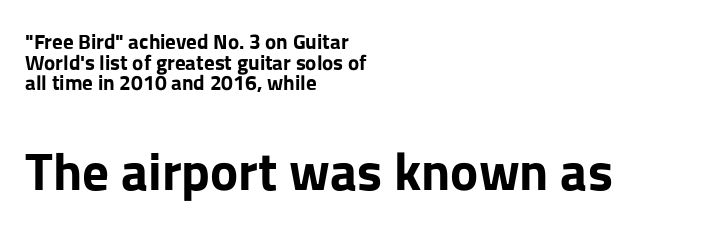
Bold? Absolutely — the strokes are thick and heavy. Does the copy run flush right? No — it runs flush left. Regarding leading, the lines here are crowded together. A typesetter would call this zero additional tracking. Nobody drew a line under any word here.
